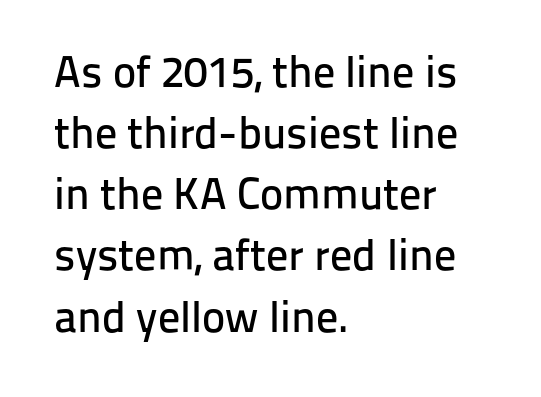
Q: Is the text italic (slanted)? A: No, it is upright.
Q: Is the typeface a serif or a sans-serif typeface? A: Sans-serif.
Q: Is the text underlined? A: No.
Q: How is the paragraph aligned? A: Left-aligned.
Q: Is the spacing between letters normal or unusually wide? A: Normal.
Q: Is the spacing between lines tight, normal or loose? A: Normal.
Q: Width (condensed, normal, or wide)? A: Normal.
Q: Stroke contrast? A: Low.
Q: x-height? A: Medium.
Q: Monospaced? A: No.
